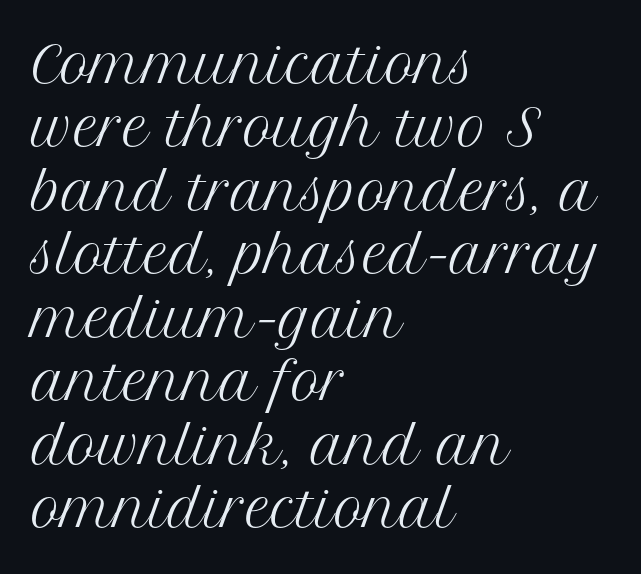
Successive baselines arrive at the customary interval. The ragged edge is on the right, which tells us the setting is flush left. Serifs: yes, visible at the terminals of the letterforms.
